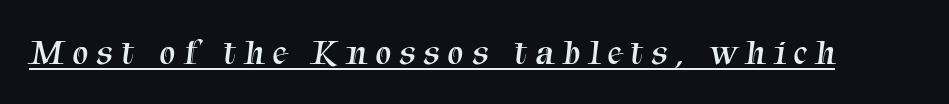
The image shows 36 px regular-weight serif type; set unusually wide letter spacing (+0.23 em), underlined; medium stroke contrast and a medium x-height.
